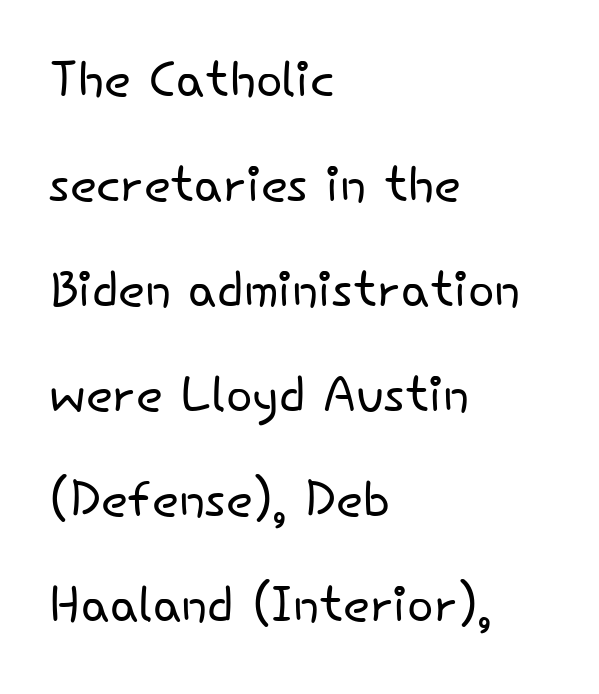
{"serif": "no", "italic": "no", "bold": "no", "weight": "light", "width": "normal", "stroke_contrast": "low", "x_height": "small", "monospaced": "no", "underline": "no", "align": "left", "line_spacing": "normal", "line_spacing_ratio": 1.5, "letter_spacing": "normal", "letter_spacing_em": 0.0, "glyph_px": 70}
